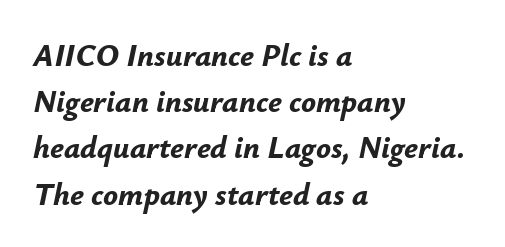
Q: Is the text bold? A: Yes.
Q: Is the text italic (slanted)? A: Yes, it leans right by about 12 degrees.
Q: Is the text underlined? A: No.
Q: How is the paragraph aligned? A: Left-aligned.
Q: Is the spacing between letters normal or unusually wide? A: Normal.
Q: Is the spacing between lines tight, normal or loose? A: Normal.
Q: Width (condensed, normal, or wide)? A: Normal.
Q: Stroke contrast? A: Low.
Q: x-height? A: Small.
Q: Monospaced? A: No.
